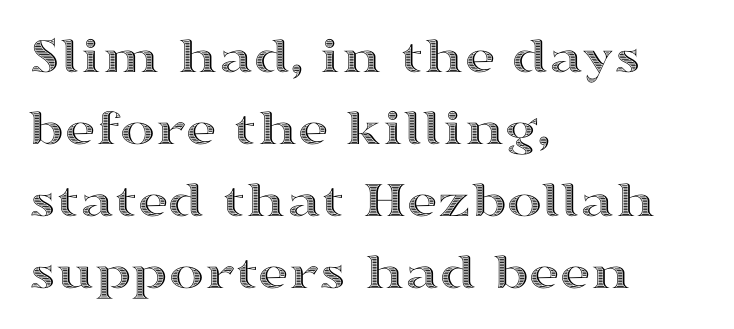
Q: Is the text italic (slanted)? A: No, it is upright.
Q: Is the text underlined? A: No.
Q: How is the paragraph aligned? A: Left-aligned.
Q: Is the spacing between letters normal or unusually wide? A: Normal.
Q: Is the spacing between lines tight, normal or loose? A: Normal.
Q: Width (condensed, normal, or wide)? A: Wide.
Q: x-height? A: Medium.
Q: Monospaced? A: No.
